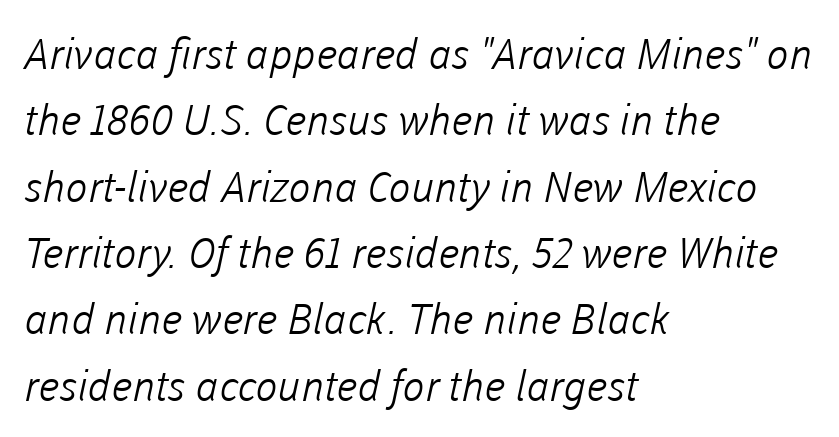
{"serif": "no", "bold": "no", "weight": "light", "width": "normal", "stroke_contrast": "low", "x_height": "medium", "monospaced": "no", "underline": "no", "align": "left", "line_spacing": "normal", "line_spacing_ratio": 1.58, "letter_spacing": "normal", "letter_spacing_em": 0.0, "glyph_px": 42}
